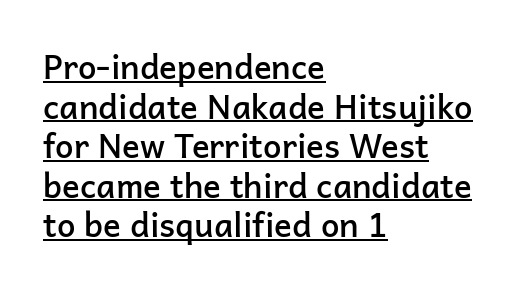
{"serif": "no", "italic": "no", "bold": "semi", "weight": "semibold", "width": "normal", "stroke_contrast": "low", "x_height": "medium", "monospaced": "no", "underline": "yes", "align": "left", "line_spacing_ratio": 1.2, "letter_spacing": "normal", "letter_spacing_em": 0.0, "glyph_px": 33}
